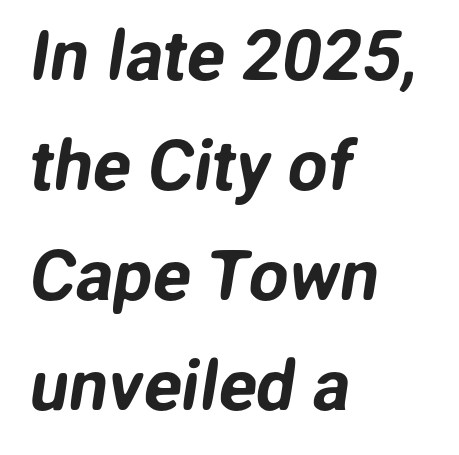
{"serif": "no", "width": "normal", "stroke_contrast": "low", "x_height": "medium", "monospaced": "no", "underline": "no", "align": "left", "line_spacing": "normal", "line_spacing_ratio": 1.57, "letter_spacing": "normal", "letter_spacing_em": 0.0, "glyph_px": 70}
